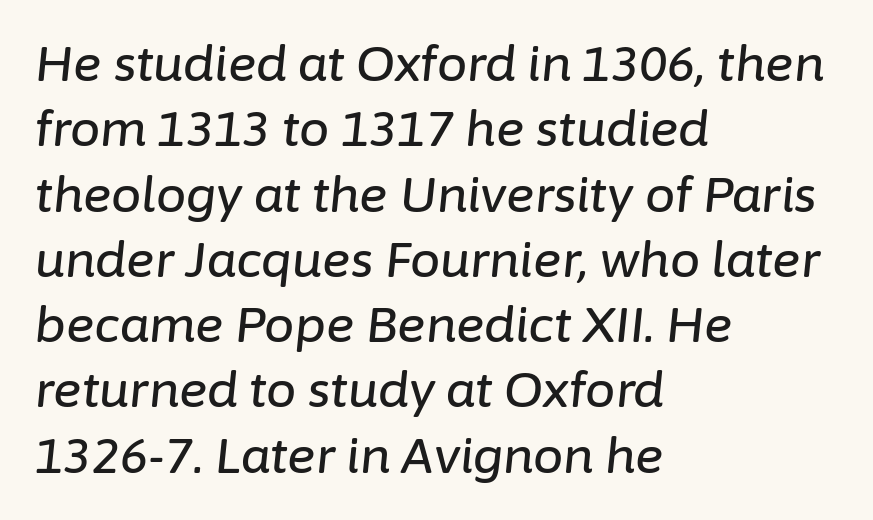
{"italic": "yes", "lean": "right", "slant_degrees": 6, "width": "normal", "stroke_contrast": "low", "x_height": "medium", "monospaced": "no", "underline": "no", "align": "left", "line_spacing": "normal", "line_spacing_ratio": 1.36, "letter_spacing": "normal", "letter_spacing_em": 0.0, "glyph_px": 48}
